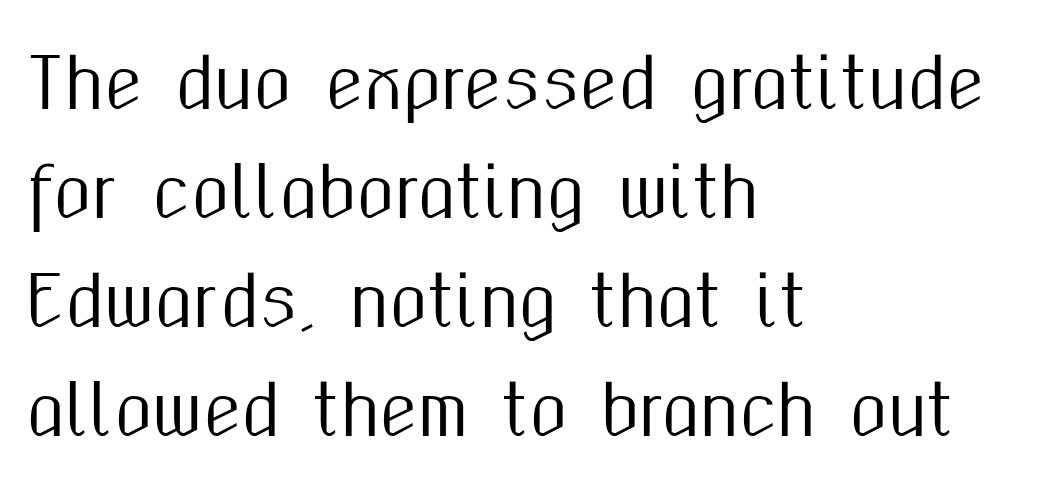
Q: Is the text italic (slanted)? A: No, it is upright.
Q: Is the typeface a serif or a sans-serif typeface? A: Sans-serif.
Q: Is the text underlined? A: No.
Q: How is the paragraph aligned? A: Left-aligned.
Q: Is the spacing between letters normal or unusually wide? A: Normal.
Q: Is the spacing between lines tight, normal or loose? A: Normal.
Q: Width (condensed, normal, or wide)? A: Condensed.
Q: Stroke contrast? A: Medium.
Q: x-height? A: Medium.
Q: Monospaced? A: No.
